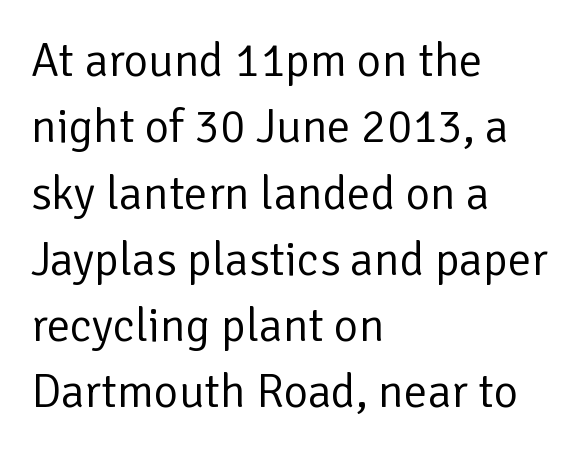
Q: Is the text bold? A: No.
Q: Is the text italic (slanted)? A: No, it is upright.
Q: Is the typeface a serif or a sans-serif typeface? A: Sans-serif.
Q: Is the text underlined? A: No.
Q: How is the paragraph aligned? A: Left-aligned.
Q: Is the spacing between letters normal or unusually wide? A: Normal.
Q: Is the spacing between lines tight, normal or loose? A: Normal.
Q: Width (condensed, normal, or wide)? A: Normal.
Q: Stroke contrast? A: Low.
Q: x-height? A: Medium.
Q: Monospaced? A: No.
